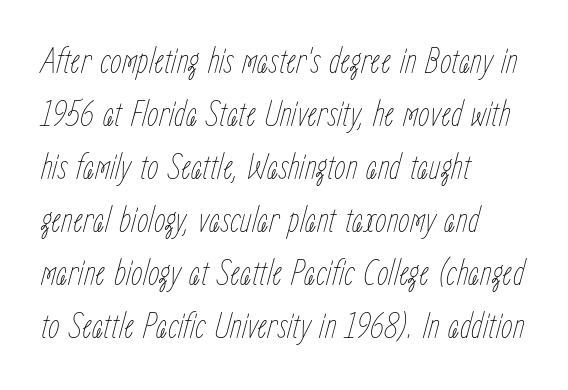
Layout note: lines flush left. Notice how descenders clear the ascenders below comfortably — that's standard leading. A typesetter would call this proportional, since set widths differ per character. The space directly below the letters is spotless.
